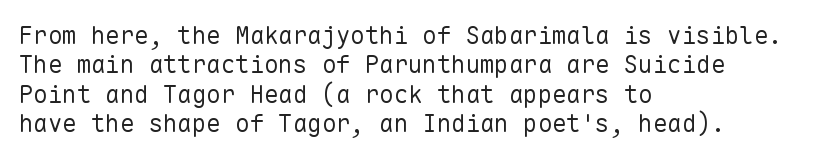
The image shows 24 px text type, upright; set left-aligned, line spacing 1.22x, normal letter spacing, not underlined.
